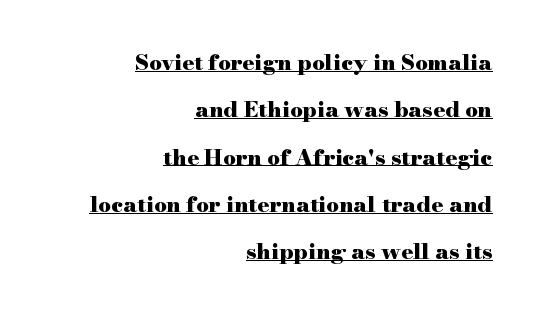
The image shows 22 px bold type, upright; set right-aligned, loose line spacing (2.15x), normal letter spacing, underlined.
